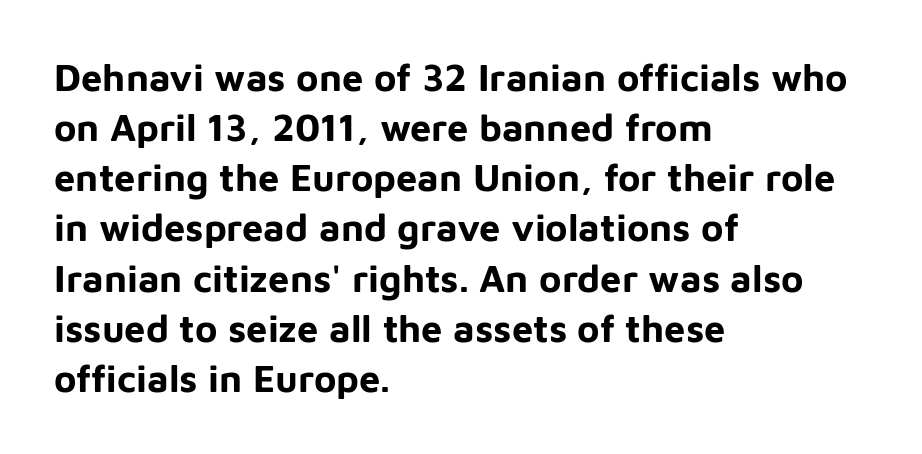
{"serif": "no", "italic": "no", "bold": "yes", "weight": "bold", "width": "normal", "stroke_contrast": "low", "x_height": "medium", "monospaced": "no", "underline": "no", "align": "left", "line_spacing": "normal", "line_spacing_ratio": 1.32, "letter_spacing": "normal", "letter_spacing_em": 0.0, "glyph_px": 38}
